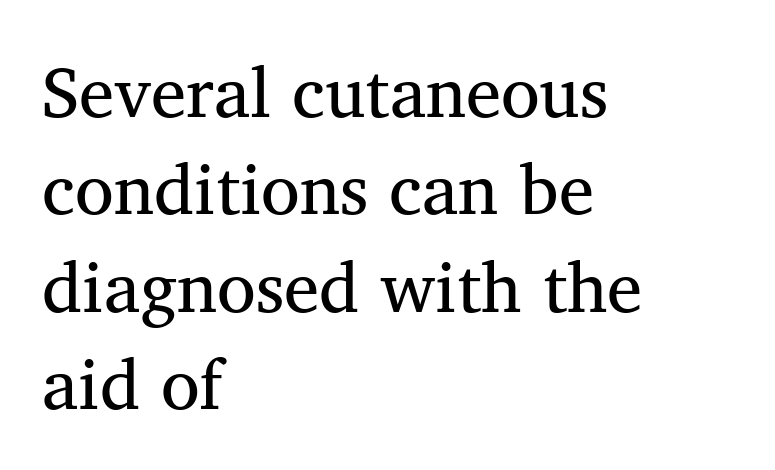
Q: Is the text bold? A: No.
Q: Is the text italic (slanted)? A: No, it is upright.
Q: Is the typeface a serif or a sans-serif typeface? A: Serif.
Q: Is the text underlined? A: No.
Q: How is the paragraph aligned? A: Left-aligned.
Q: Is the spacing between letters normal or unusually wide? A: Normal.
Q: Is the spacing between lines tight, normal or loose? A: Normal.
Q: Width (condensed, normal, or wide)? A: Normal.
Q: Stroke contrast? A: Medium.
Q: x-height? A: Medium.
Q: Monospaced? A: No.
